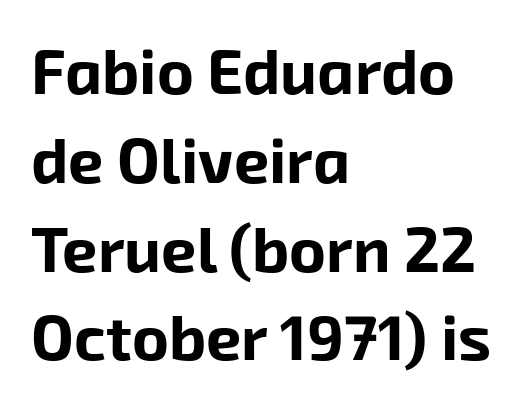
Q: Is the text bold? A: Yes.
Q: Is the typeface a serif or a sans-serif typeface? A: Sans-serif.
Q: Is the text underlined? A: No.
Q: How is the paragraph aligned? A: Left-aligned.
Q: Is the spacing between letters normal or unusually wide? A: Normal.
Q: Is the spacing between lines tight, normal or loose? A: Normal.
Q: Width (condensed, normal, or wide)? A: Normal.
Q: Stroke contrast? A: Low.
Q: x-height? A: Medium.
Q: Monospaced? A: No.
